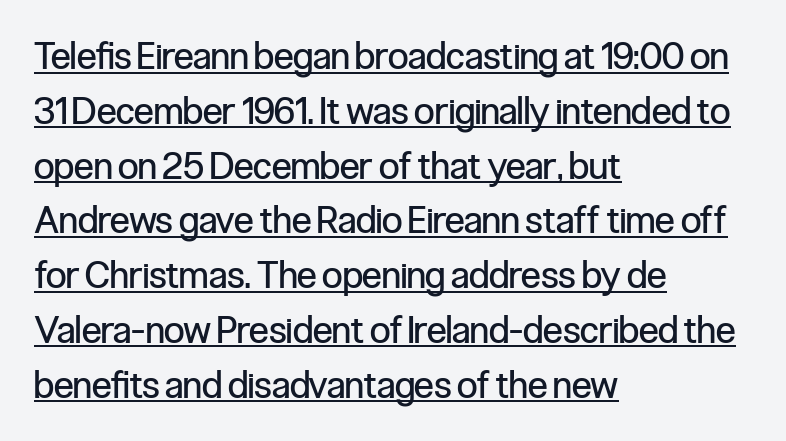
Q: Is the text bold? A: No.
Q: Is the text italic (slanted)? A: No, it is upright.
Q: Is the typeface a serif or a sans-serif typeface? A: Sans-serif.
Q: Is the text underlined? A: Yes.
Q: How is the paragraph aligned? A: Left-aligned.
Q: Is the spacing between letters normal or unusually wide? A: Normal.
Q: Is the spacing between lines tight, normal or loose? A: Normal.
Q: Width (condensed, normal, or wide)? A: Condensed.
Q: Stroke contrast? A: Low.
Q: x-height? A: Medium.
Q: Monospaced? A: No.
